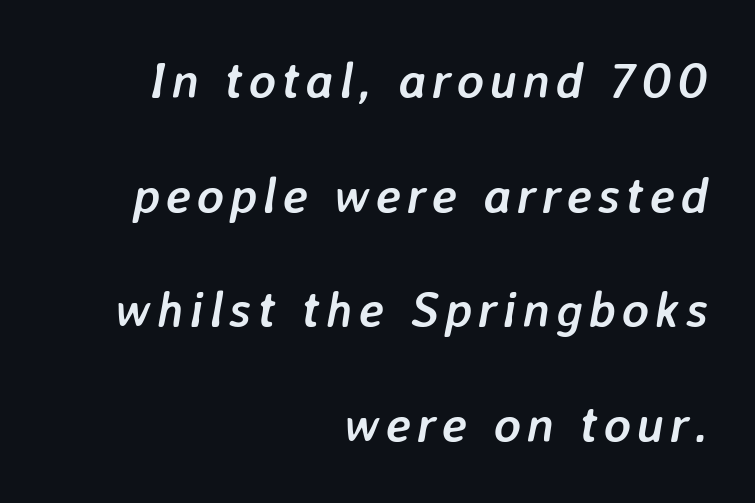
{"italic": "yes", "lean": "right", "slant_degrees": 7, "bold": "yes", "weight": "semibold", "width": "normal", "stroke_contrast": "low", "x_height": "medium", "monospaced": "no", "underline": "no", "align": "right", "line_spacing": "loose", "line_spacing_ratio": 2.25, "glyph_px": 51}
